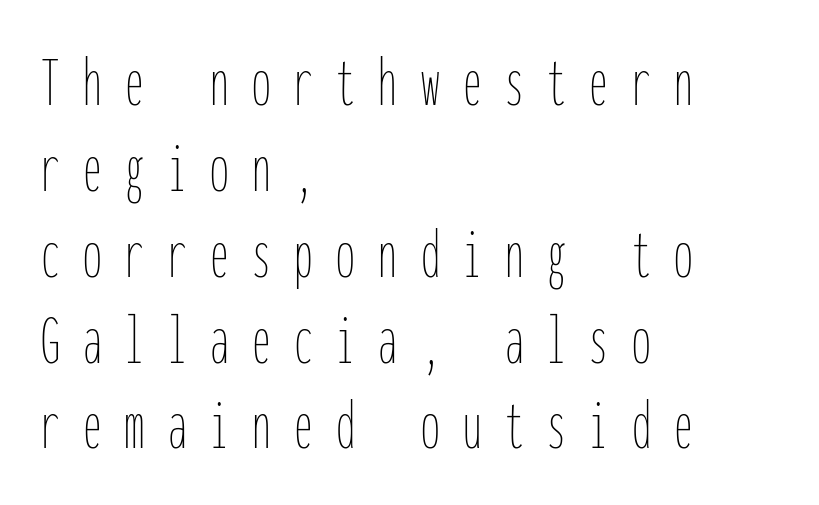
The image shows 74 px thin, condensed type, upright, monospaced; set left-aligned, line spacing 1.16x, unusually wide letter spacing (+0.32 em), not underlined; low stroke contrast and a medium x-height.
